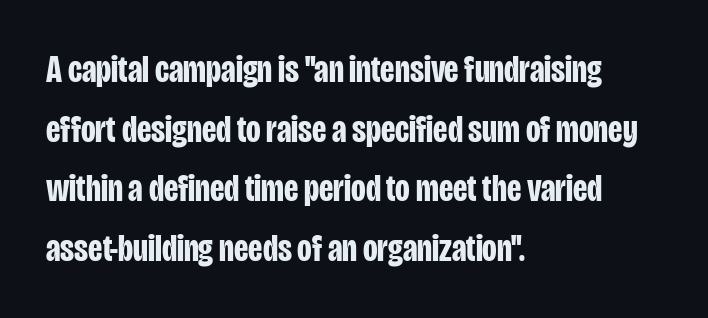
The image shows 38 px bold, condensed sans-serif type, upright; set left-aligned, normal line spacing (1.57x), normal letter spacing, not underlined; low stroke contrast and a large x-height.
